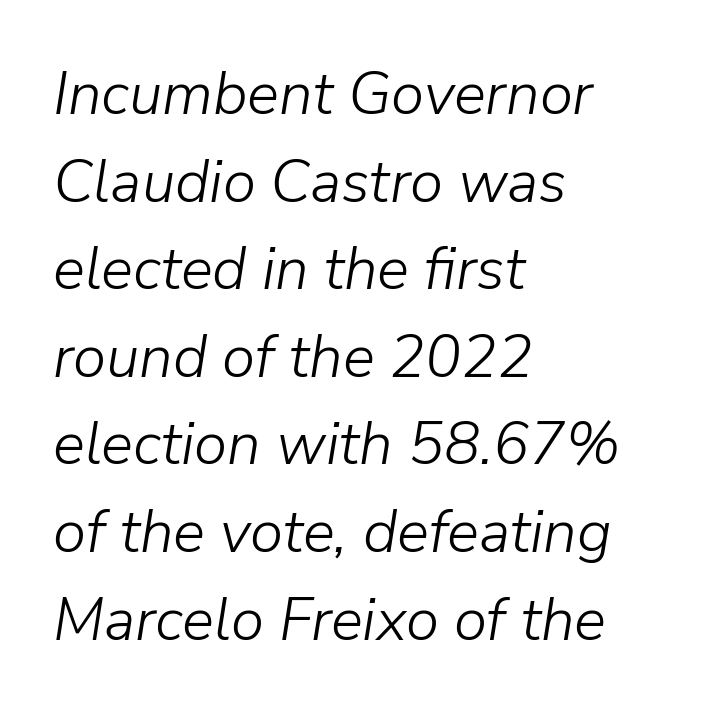
Look at the tracking — it's just the regular setting, nothing added. Varying glyph widths throughout — classic text-font behaviour. You can tell it's italic because the verticals aren't actually vertical. Letters rest on an invisible, unmarked baseline. Summary of vertical rhythm: regular, with standard interline spacing. Summary of weight: not heavy and not bold.
